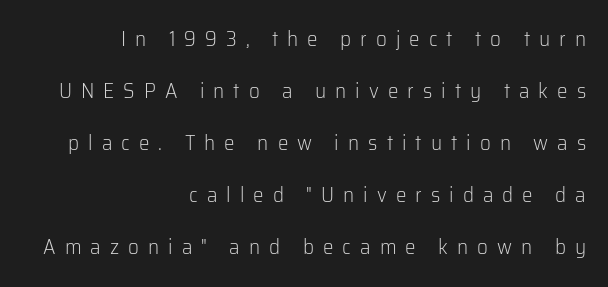
{"italic": "no", "bold": "no", "underline": "no", "align": "right", "line_spacing": "loose", "line_spacing_ratio": 2.48, "letter_spacing": "wide", "letter_spacing_em": 0.43, "glyph_px": 21}
